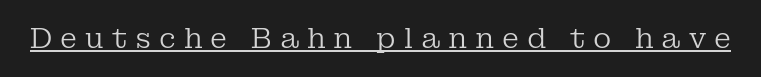
The font sits on the lighter half of the weight spectrum, regular included. The type family on display is of the serif kind. Rendered with straight, roman letterforms. Compared with typical body copy, the letter spacing here is much looser. Each letter keeps its own natural width here, so spacing adapts to shape.
